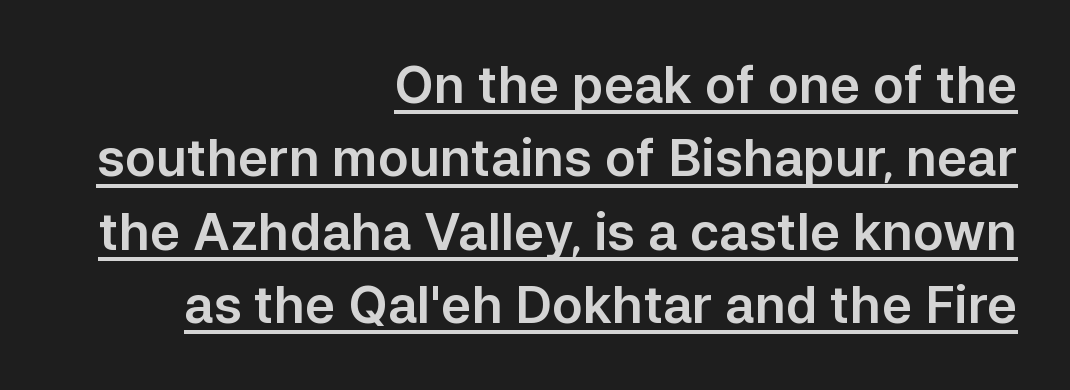
This rendering features underlined lettering. The text was rendered using a sans face with plain stroke endings. How would I describe the line gaps? Plain and ordinary. Every character sits straight up, as roman type does. The letters advance in unequal steps, a hallmark of proportional type. Each word holds together tightly as a unit, with standard inter-letter gaps.
